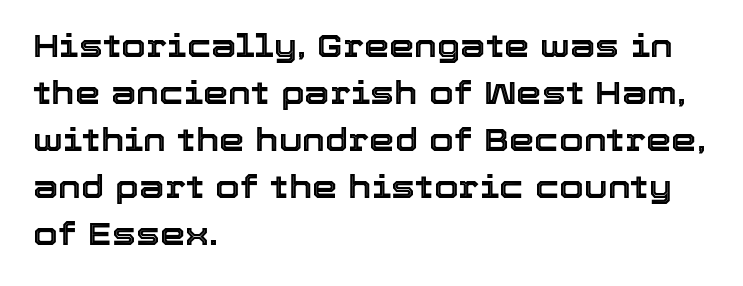
{"italic": "no", "width": "normal", "x_height": "medium", "monospaced": "no", "underline": "no", "align": "left", "line_spacing": "normal", "line_spacing_ratio": 1.47, "letter_spacing": "normal", "letter_spacing_em": 0.0, "glyph_px": 32}
